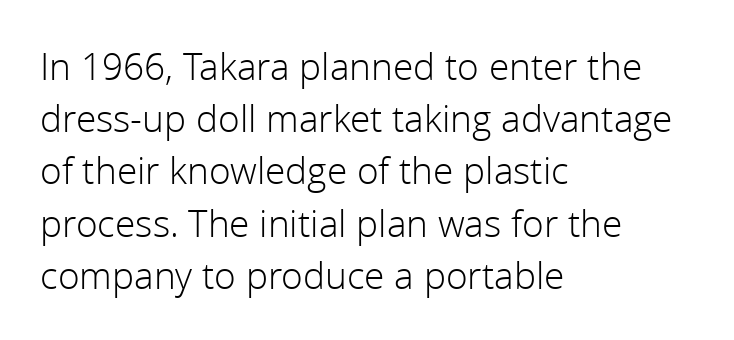
The space directly below the letters is spotless. The paragraph shown leans on its left margin. Is this a fixed-width face? No — the glyphs have proportional, varying widths. The lettering stays uniformly vertical, giving the passage a roman look. No heavy texture on the line: the type isn't bold.
